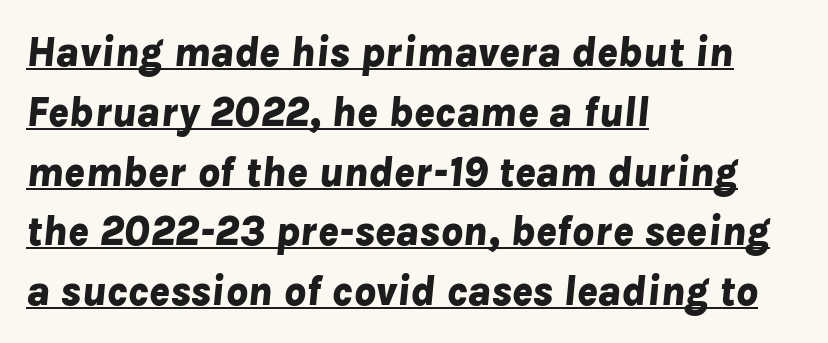
Q: Is the text bold? A: Yes.
Q: Is the text italic (slanted)? A: Yes, it leans right by about 8 degrees.
Q: Is the text underlined? A: Yes.
Q: How is the paragraph aligned? A: Left-aligned.
Q: Is the spacing between letters normal or unusually wide? A: Normal.
Q: Is the spacing between lines tight, normal or loose? A: Normal.
Q: Width (condensed, normal, or wide)? A: Normal.
Q: Stroke contrast? A: Low.
Q: x-height? A: Medium.
Q: Monospaced? A: No.
